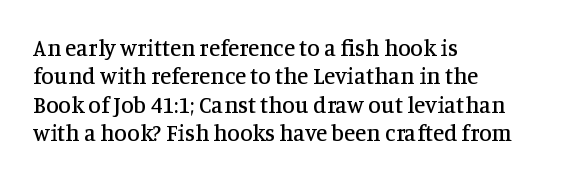
{"italic": "no", "underline": "no", "align": "left", "line_spacing_ratio": 1.23, "letter_spacing": "normal", "letter_spacing_em": 0.0, "glyph_px": 23}
